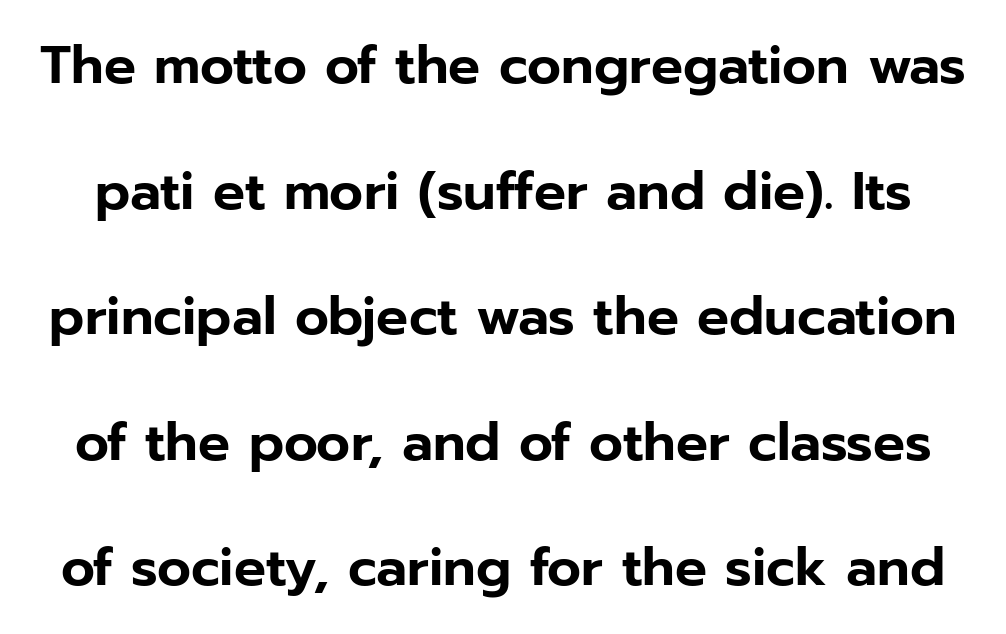
The image shows 53 px sans-serif type, upright; set loose line spacing (2.37x), normal letter spacing, not underlined; low stroke contrast and a medium x-height.
